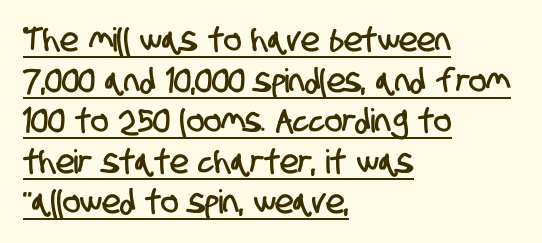
Q: Is the typeface a serif or a sans-serif typeface? A: Sans-serif.
Q: Is the text underlined? A: Yes.
Q: How is the paragraph aligned? A: Left-aligned.
Q: Is the spacing between letters normal or unusually wide? A: Normal.
Q: Width (condensed, normal, or wide)? A: Condensed.
Q: Stroke contrast? A: Low.
Q: x-height? A: Large.
Q: Monospaced? A: No.
